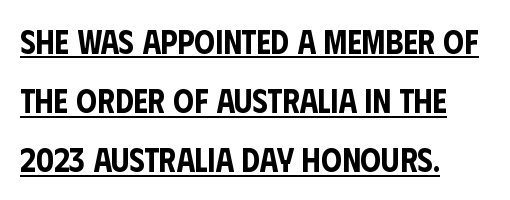
{"serif": "no", "italic": "no", "width": "condensed", "stroke_contrast": "low", "x_height": "large", "monospaced": "no", "underline": "yes", "align": "left", "line_spacing_ratio": 1.79, "letter_spacing": "normal", "letter_spacing_em": 0.0, "glyph_px": 33}
